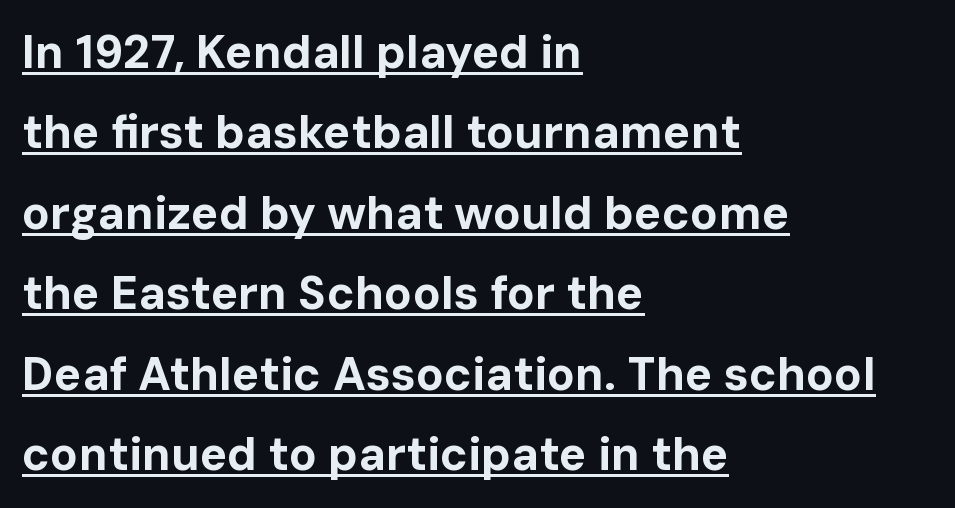
Q: Is the text bold? A: Yes.
Q: Is the text italic (slanted)? A: No, it is upright.
Q: Is the typeface a serif or a sans-serif typeface? A: Sans-serif.
Q: Is the text underlined? A: Yes.
Q: How is the paragraph aligned? A: Left-aligned.
Q: Is the spacing between letters normal or unusually wide? A: Normal.
Q: Width (condensed, normal, or wide)? A: Normal.
Q: Stroke contrast? A: Low.
Q: x-height? A: Medium.
Q: Monospaced? A: No.
